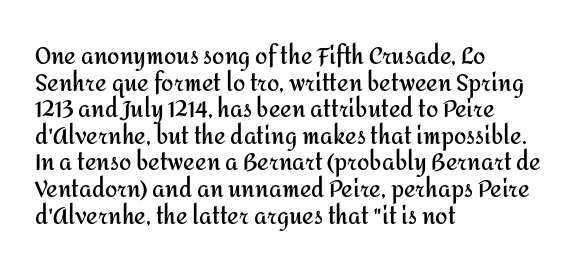
Which margin do the lines hug? The left one — the right edge is uneven. Weight check: bold — yes, fully. Tracking here is standard; glyphs follow each other at the usual distance. Unlike italic type, these characters show no tilt at all. Just letters on the line, the space beneath them empty.
